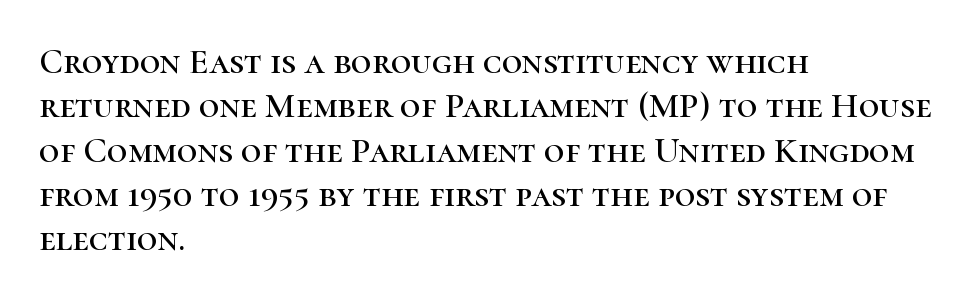
{"serif": "yes", "italic": "no", "width": "normal", "stroke_contrast": "high", "x_height": "medium", "monospaced": "no", "underline": "no", "align": "left", "line_spacing_ratio": 1.23, "letter_spacing": "normal", "letter_spacing_em": 0.0, "glyph_px": 36}
